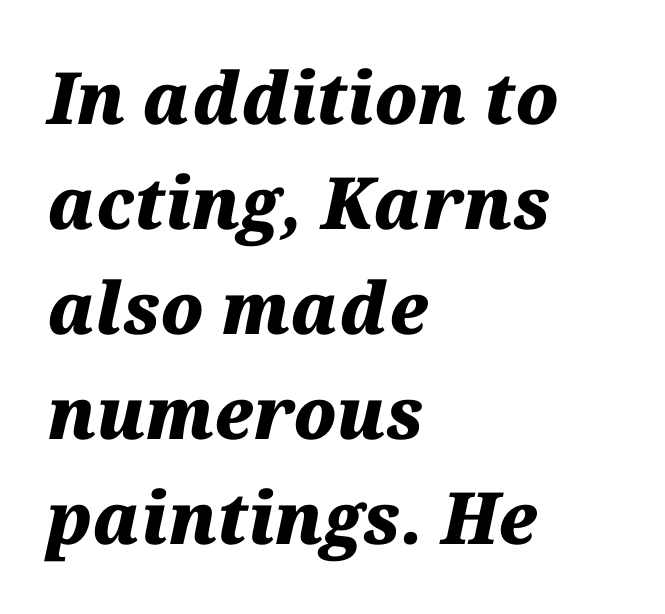
{"italic": "yes", "lean": "right", "slant_degrees": 12, "bold": "yes", "weight": "heavy", "width": "normal", "stroke_contrast": "medium", "x_height": "medium", "monospaced": "no", "underline": "no", "align": "left", "line_spacing": "normal", "line_spacing_ratio": 1.46, "letter_spacing": "normal", "letter_spacing_em": 0.0, "glyph_px": 72}
